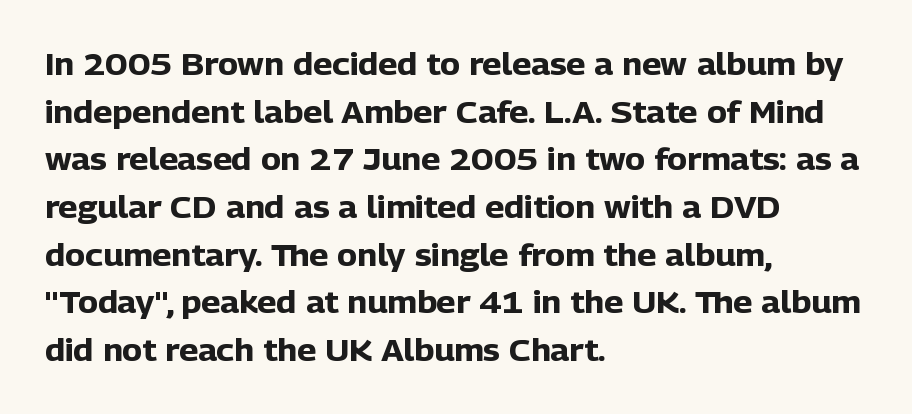
Standard letterfit; no display-style spreading of the glyphs. Every character sits straight up, as roman type does. Students, this is bold: see how much ink each stroke carries. The compositor pushed each line to the left boundary. These lines are rendered in a variable-pitch font. Decoration check: the copy has no underline.
